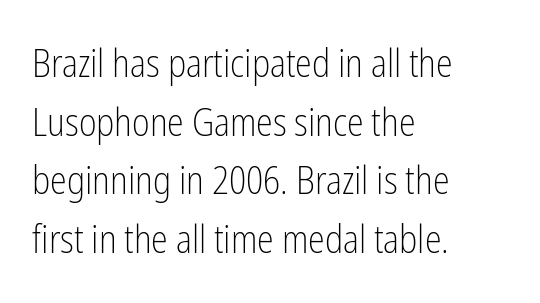
{"serif": "no", "italic": "no", "bold": "no", "weight": "light", "width": "condensed", "stroke_contrast": "low", "x_height": "medium", "monospaced": "no", "underline": "no", "align": "left", "line_spacing": "normal", "line_spacing_ratio": 1.54, "letter_spacing": "normal", "letter_spacing_em": 0.0, "glyph_px": 38}
